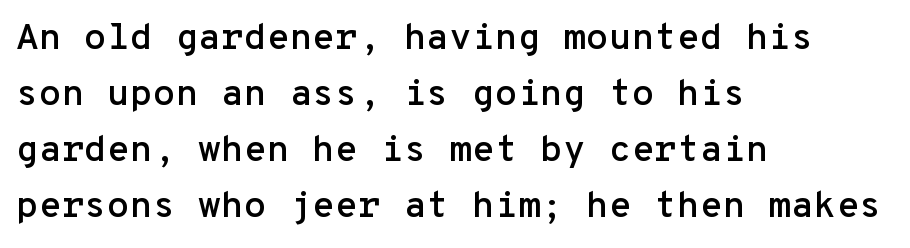
The image shows 37 px sans-serif type, upright, monospaced; set left-aligned, normal line spacing (1.51x), normal letter spacing, not underlined; low stroke contrast and a medium x-height.
